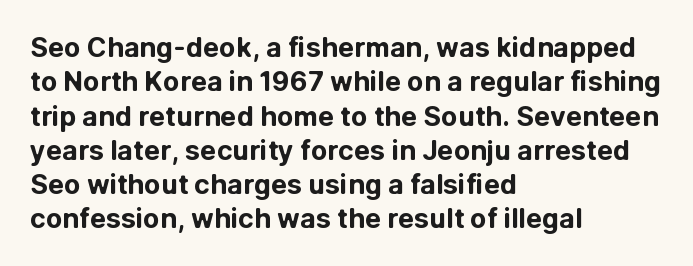
A typesetter would mark this as roman, not italic. Does the copy run flush right? No — it runs flush left. These words are printed bold, with thick strokes throughout. Successive baselines arrive at the customary interval. Caption: standard tracking, unaltered.
